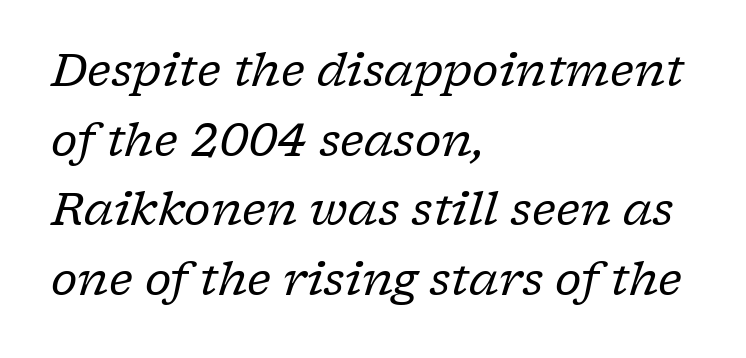
{"serif": "yes", "italic": "yes", "lean": "right", "slant_degrees": 17, "bold": "no", "weight": "regular", "width": "normal", "stroke_contrast": "low", "x_height": "medium", "monospaced": "no", "underline": "no", "align": "left", "line_spacing": "normal", "line_spacing_ratio": 1.55, "letter_spacing": "normal", "letter_spacing_em": 0.0, "glyph_px": 45}
